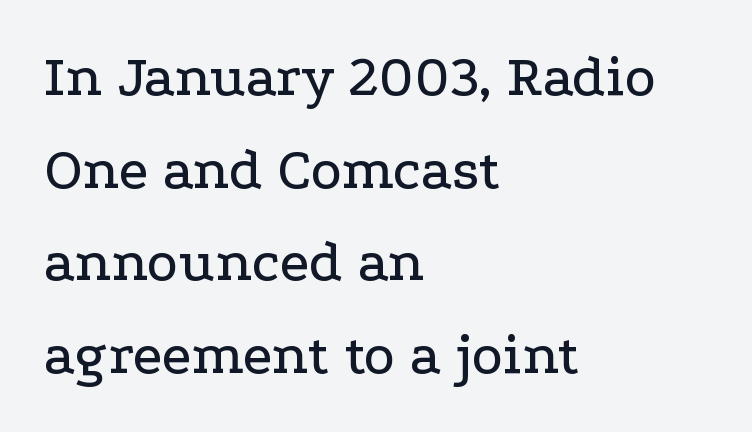
Q: Is the text italic (slanted)? A: No, it is upright.
Q: Is the typeface a serif or a sans-serif typeface? A: Serif.
Q: Is the text underlined? A: No.
Q: How is the paragraph aligned? A: Left-aligned.
Q: Is the spacing between letters normal or unusually wide? A: Normal.
Q: Is the spacing between lines tight, normal or loose? A: Normal.
Q: Width (condensed, normal, or wide)? A: Wide.
Q: Stroke contrast? A: Low.
Q: x-height? A: Medium.
Q: Monospaced? A: No.
